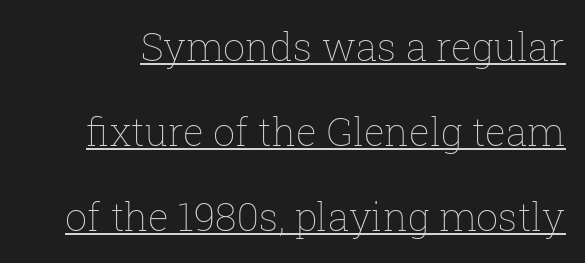
The image shows 39 px thin type, upright; set loose line spacing (2.18x), normal letter spacing, underlined; low stroke contrast and a medium x-height.
